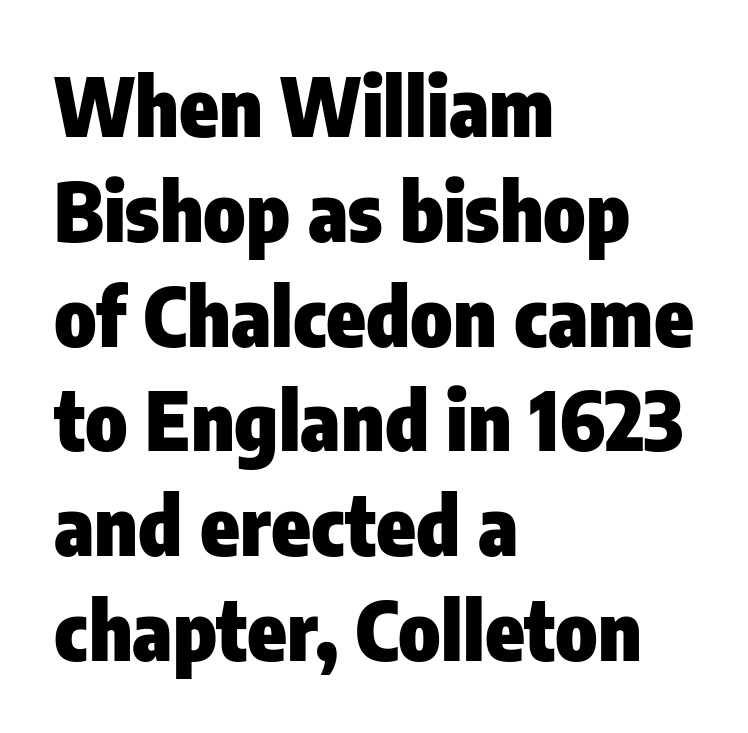
{"serif": "no", "italic": "no", "bold": "yes", "weight": "heavy", "width": "condensed", "stroke_contrast": "low", "x_height": "medium", "monospaced": "no", "underline": "no", "align": "left", "line_spacing": "normal", "line_spacing_ratio": 1.31, "letter_spacing": "normal", "letter_spacing_em": 0.0, "glyph_px": 80}
